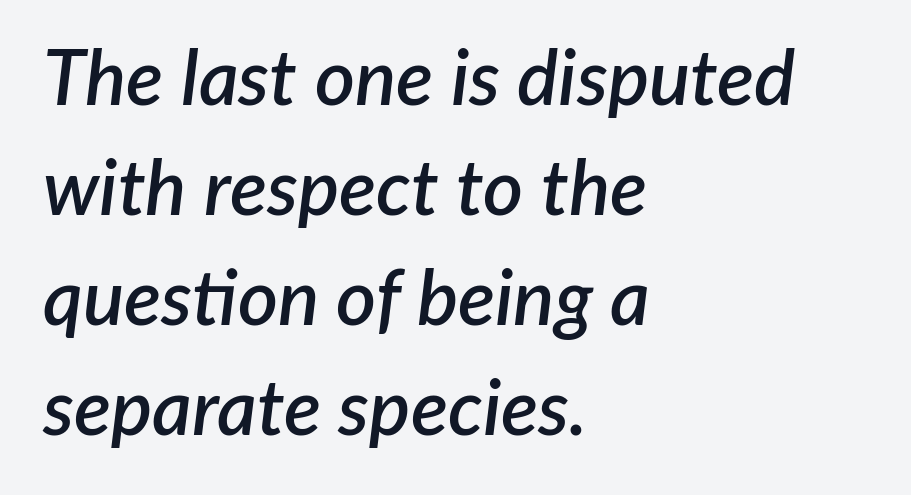
Q: Is the text bold? A: Semi-bold.
Q: Is the text italic (slanted)? A: Yes, it leans right by about 7 degrees.
Q: Is the text underlined? A: No.
Q: How is the paragraph aligned? A: Left-aligned.
Q: Is the spacing between letters normal or unusually wide? A: Normal.
Q: Is the spacing between lines tight, normal or loose? A: Normal.
Q: Width (condensed, normal, or wide)? A: Normal.
Q: Stroke contrast? A: Low.
Q: x-height? A: Medium.
Q: Monospaced? A: No.
